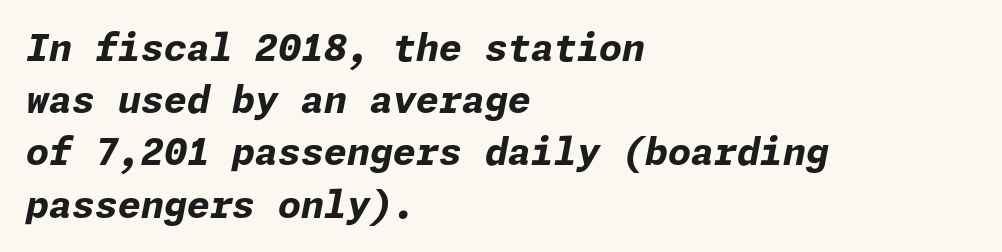
{"italic": "yes", "lean": "right", "slant_degrees": 11, "bold": "yes", "weight": "bold", "width": "normal", "stroke_contrast": "low", "x_height": "medium", "underline": "no", "align": "left", "line_spacing": "normal", "line_spacing_ratio": 1.41, "letter_spacing": "normal", "letter_spacing_em": 0.0, "glyph_px": 37}
